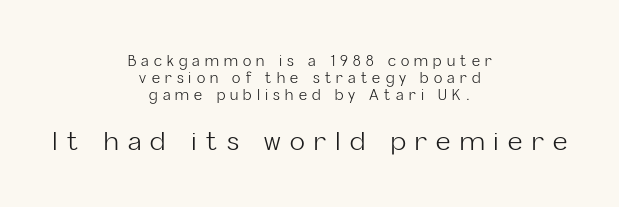
{"italic": "no", "bold": "no", "underline": "no", "align": "center", "line_spacing_ratio": 1.23, "letter_spacing": "wide", "letter_spacing_em": 0.37, "larger_block": "second", "size_ratio": 1.79, "glyph_px": 25}
